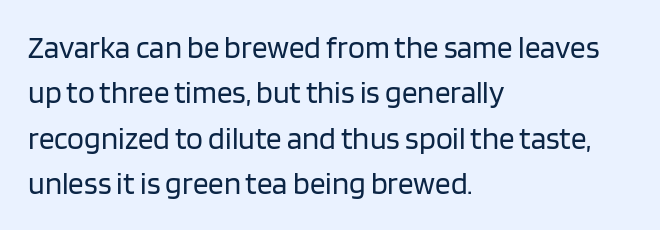
The image shows 31 px regular-weight sans-serif type, upright; set left-aligned, normal line spacing (1.46x), normal letter spacing, not underlined; low stroke contrast and a large x-height.
